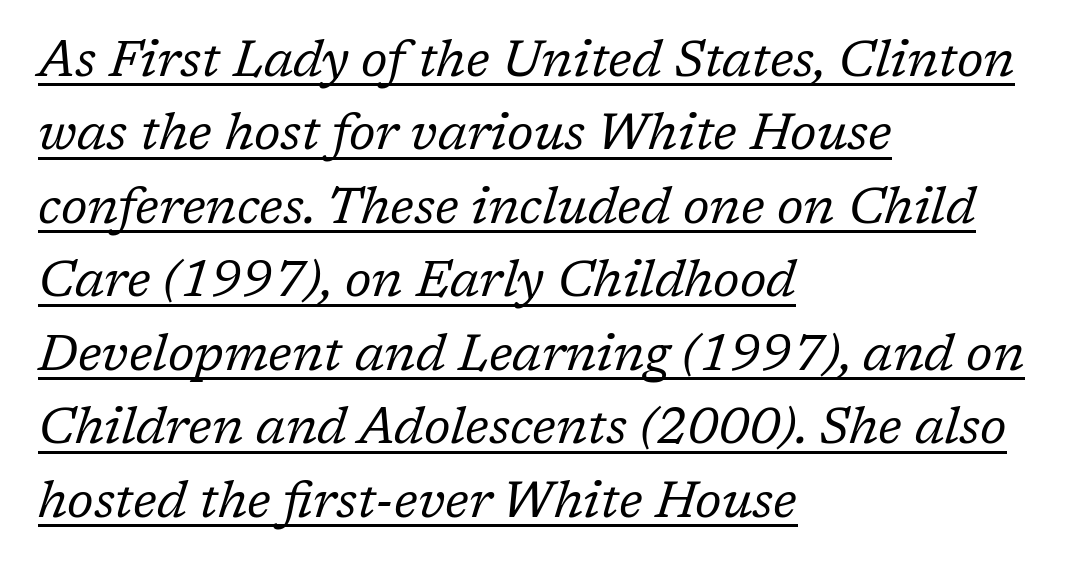
The image shows 51 px regular-weight serif type, italic (leaning right); set left-aligned, normal line spacing (1.44x), normal letter spacing, underlined; low stroke contrast and a medium x-height.
